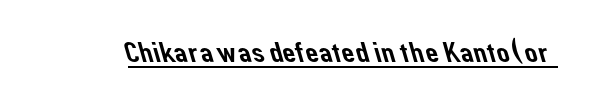
The image shows 29 px sans-serif type; set normal letter spacing, underlined; low stroke contrast and a medium x-height.
